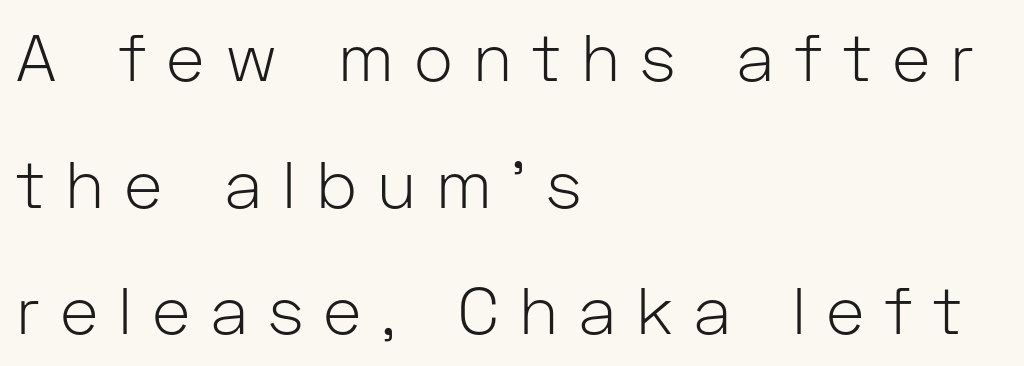
{"serif": "no", "italic": "no", "bold": "no", "weight": "light", "width": "normal", "stroke_contrast": "low", "x_height": "medium", "monospaced": "no", "underline": "no", "align": "left", "line_spacing": "loose", "line_spacing_ratio": 1.92, "letter_spacing": "wide", "letter_spacing_em": 0.3, "glyph_px": 66}
